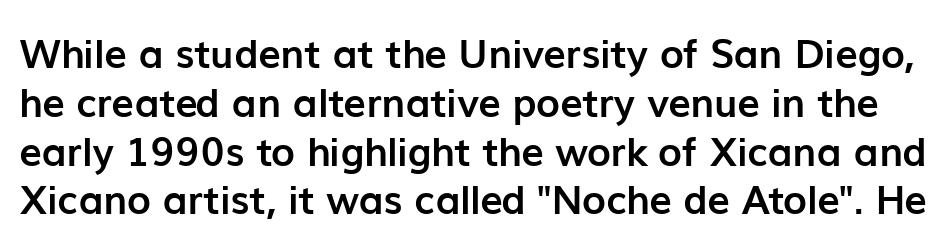
The typography opts for an upright posture over an oblique one. Nobody touched the tracking dial on this one. Think of a printed novel: that variable character pitch is what you see here. The area under the type is left untouched. Type style note: lacks serifs. The face used here has the dense, thick strokes of a bold.
